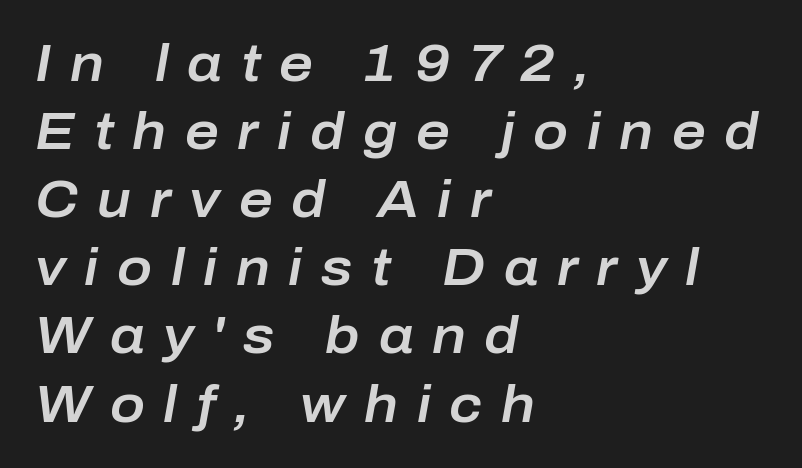
{"italic": "yes", "lean": "right", "slant_degrees": 10, "width": "normal", "stroke_contrast": "low", "x_height": "medium", "monospaced": "no", "underline": "no", "align": "left", "line_spacing": "normal", "line_spacing_ratio": 1.31, "letter_spacing": "wide", "letter_spacing_em": 0.36, "glyph_px": 52}
